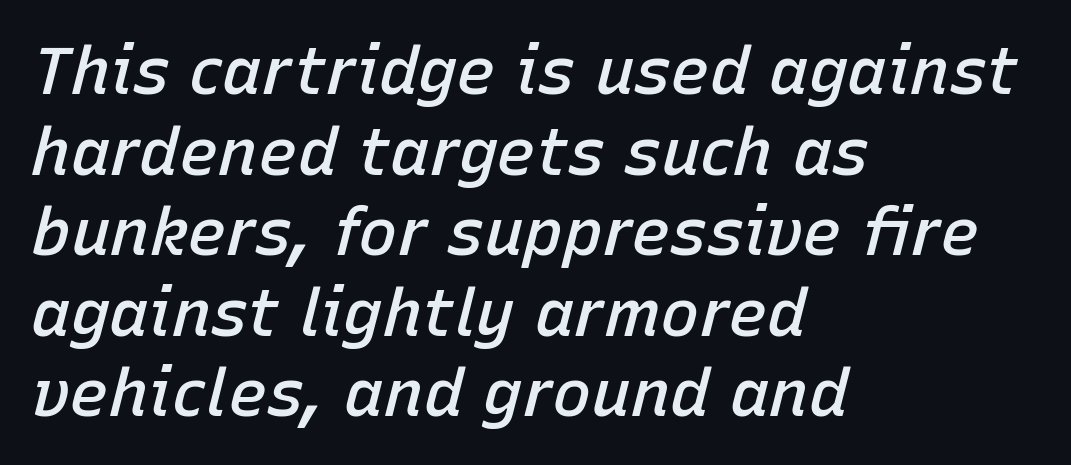
The image shows 66 px semibold type, italic (leaning right); set left-aligned, line spacing 1.22x, normal letter spacing, not underlined; low stroke contrast and a medium x-height.
